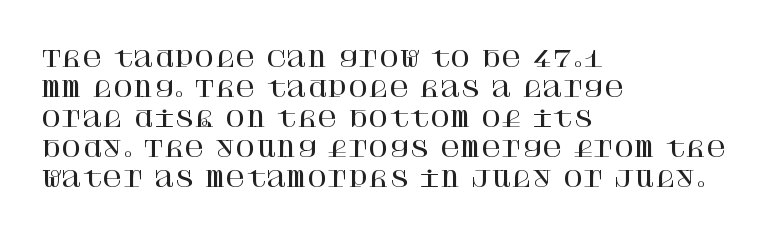
The image shows 22 px text type, upright; set left-aligned, normal line spacing (1.36x), normal letter spacing, not underlined.
